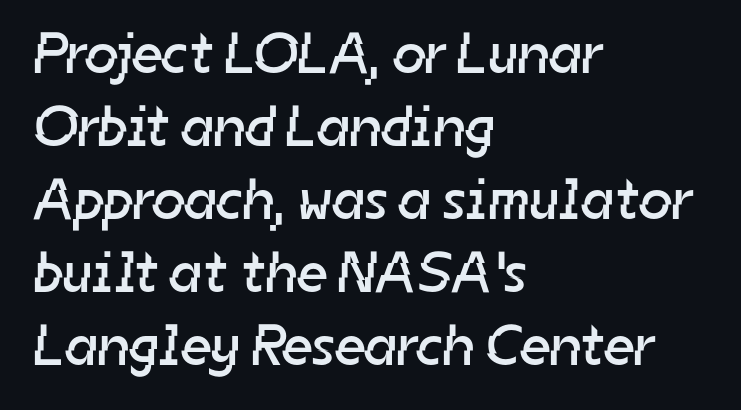
{"serif": "no", "bold": "no", "weight": "regular", "width": "normal", "stroke_contrast": "low", "x_height": "medium", "monospaced": "no", "underline": "no", "align": "left", "line_spacing": "normal", "line_spacing_ratio": 1.26, "letter_spacing": "normal", "letter_spacing_em": 0.0, "glyph_px": 58}
